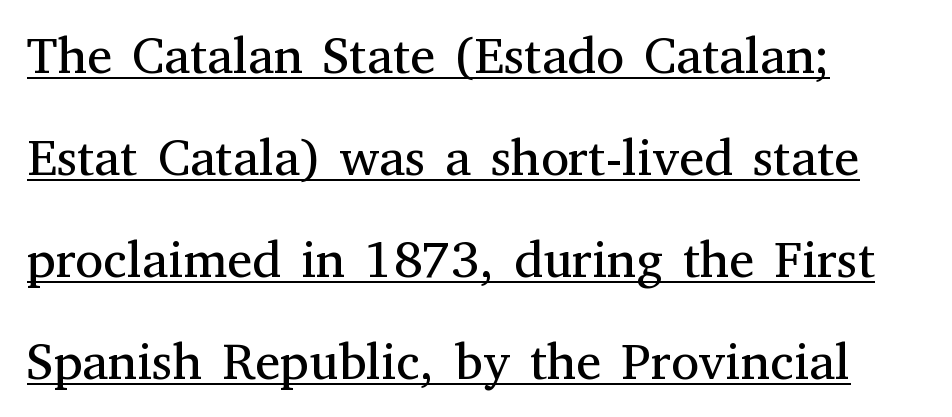
The image shows 51 px regular-weight serif type, upright; set left-aligned, loose line spacing (2.0x), normal letter spacing, underlined; medium stroke contrast and a medium x-height.
